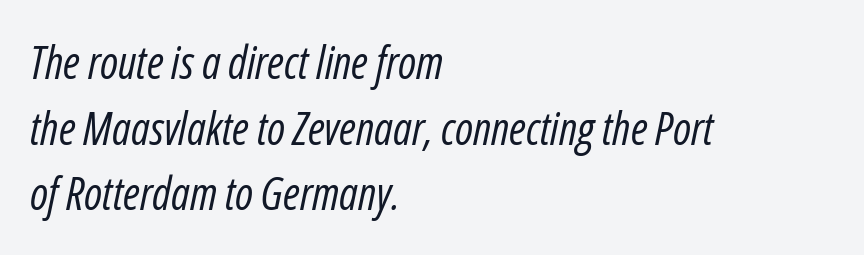
The image shows 45 px regular-weight, condensed type, italic (leaning right); set left-aligned, normal line spacing (1.46x), normal letter spacing, not underlined; low stroke contrast and a medium x-height.
